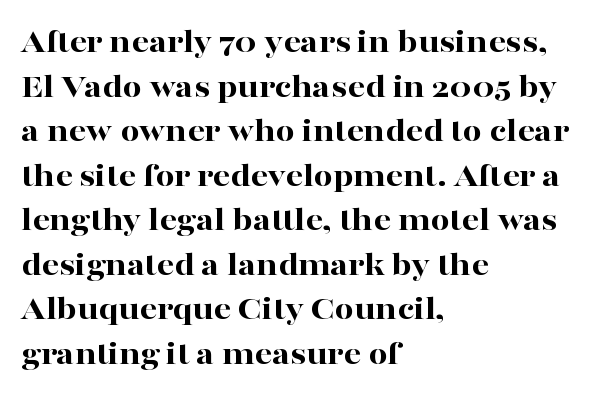
{"serif": "yes", "italic": "no", "bold": "yes", "weight": "bold", "width": "wide", "stroke_contrast": "high", "x_height": "medium", "monospaced": "no", "underline": "no", "align": "left", "line_spacing": "normal", "line_spacing_ratio": 1.31, "letter_spacing": "normal", "letter_spacing_em": 0.0, "glyph_px": 34}
